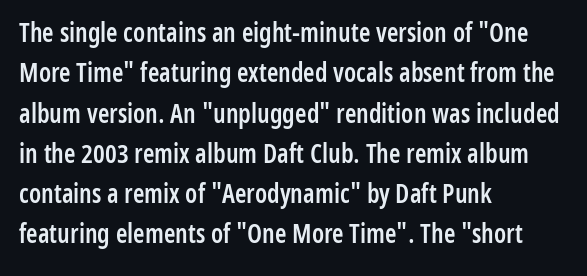
The image shows 26 px text type, upright; set left-aligned, normal line spacing (1.55x), normal letter spacing, not underlined.
